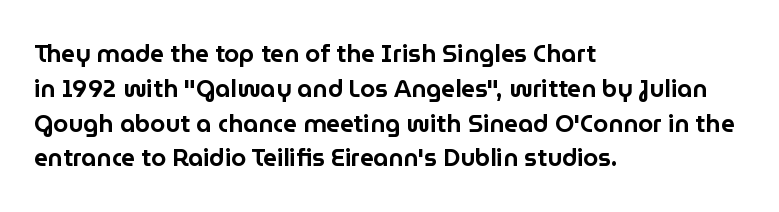
{"italic": "no", "underline": "no", "align": "left", "line_spacing": "normal", "line_spacing_ratio": 1.45, "letter_spacing": "normal", "letter_spacing_em": 0.0, "glyph_px": 24}
